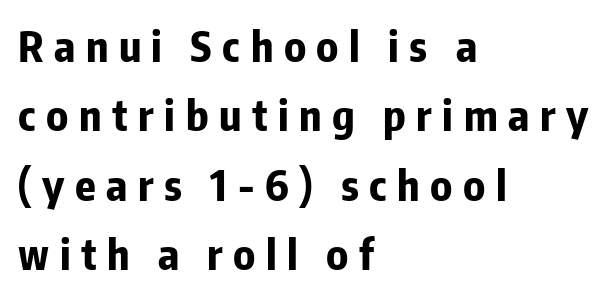
What's the leading like? Ordinary, nothing unusual. Teacher's note: observe the even left margin — that is flush-left alignment. Honestly, the letter spacing is so wide it's the main thing you notice. When letters stand straight like this, we call the style roman or upright. Decoration check: the copy has no underline.
